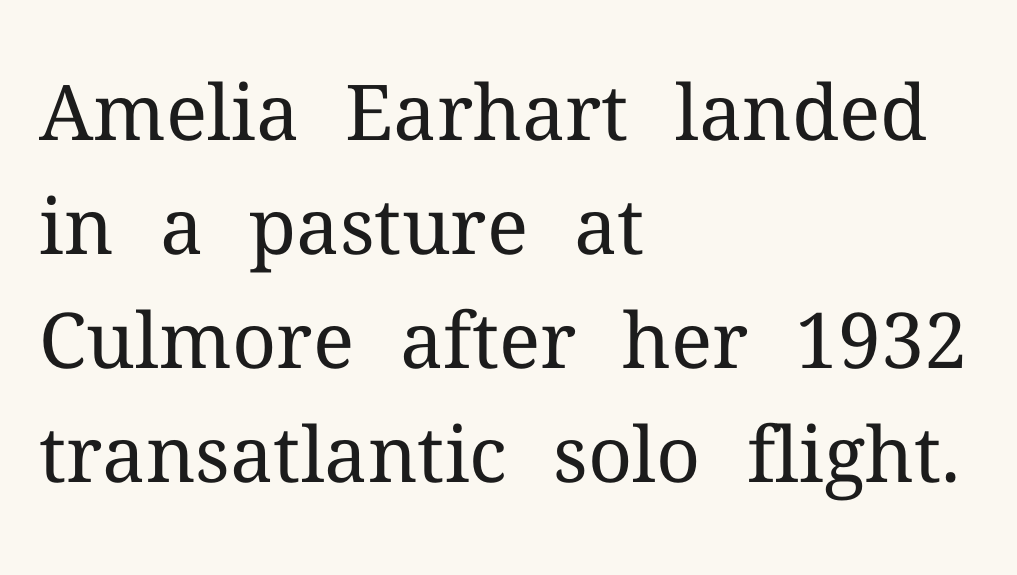
Nothing unusual about the tracking: characters are spaced as the font intends. These lines stack with their left ends in a neat column. The lines sit at an ordinary, default distance from one another. No word sits above an underline. The passage shown is typeset with a serif family.
